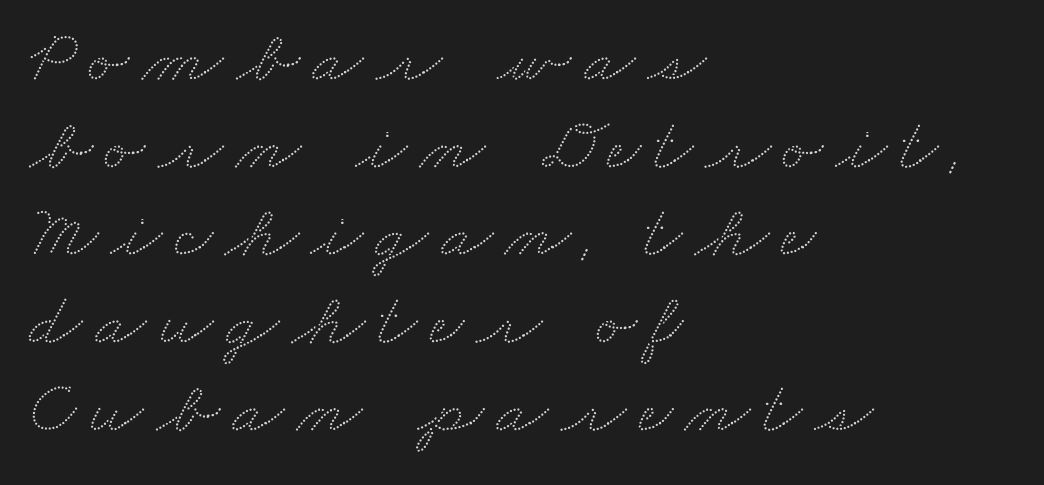
Q: Is the text underlined? A: No.
Q: How is the paragraph aligned? A: Left-aligned.
Q: Width (condensed, normal, or wide)? A: Wide.
Q: Stroke contrast? A: Low.
Q: x-height? A: Small.
Q: Monospaced? A: No.
